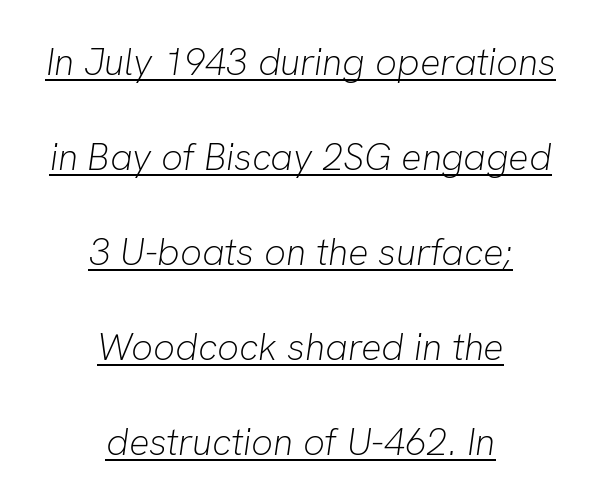
The image shows 38 px light type, italic (leaning right); set centered, loose line spacing (2.5x), normal letter spacing, underlined; low stroke contrast and a medium x-height.
